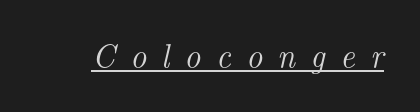
Q: Is the text italic (slanted)? A: Yes, it leans right by about 14 degrees.
Q: Is the typeface a serif or a sans-serif typeface? A: Serif.
Q: Is the text underlined? A: Yes.
Q: Is the spacing between letters normal or unusually wide? A: Unusually wide.
Q: Width (condensed, normal, or wide)? A: Normal.
Q: Stroke contrast? A: Medium.
Q: x-height? A: Small.
Q: Monospaced? A: No.
